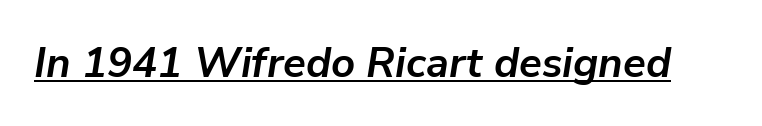
Q: Is the text bold? A: Yes.
Q: Is the text italic (slanted)? A: Yes, it leans right by about 9 degrees.
Q: Is the text underlined? A: Yes.
Q: Is the spacing between letters normal or unusually wide? A: Normal.
Q: Width (condensed, normal, or wide)? A: Normal.
Q: Stroke contrast? A: Low.
Q: x-height? A: Medium.
Q: Monospaced? A: No.
